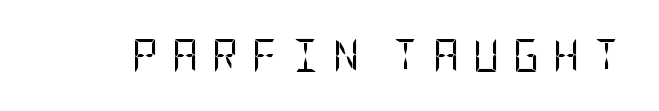
{"serif": "no", "italic": "no", "bold": "no", "weight": "regular", "width": "condensed", "stroke_contrast": "low", "x_height": "large", "underline": "no", "letter_spacing": "wide", "letter_spacing_em": 0.4, "glyph_px": 33}
